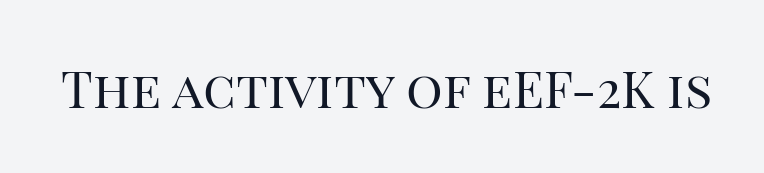
Q: Is the text bold? A: No.
Q: Is the text italic (slanted)? A: No, it is upright.
Q: Is the typeface a serif or a sans-serif typeface? A: Serif.
Q: Is the text underlined? A: No.
Q: Is the spacing between letters normal or unusually wide? A: Normal.
Q: Width (condensed, normal, or wide)? A: Normal.
Q: Stroke contrast? A: High.
Q: x-height? A: Large.
Q: Monospaced? A: No.
